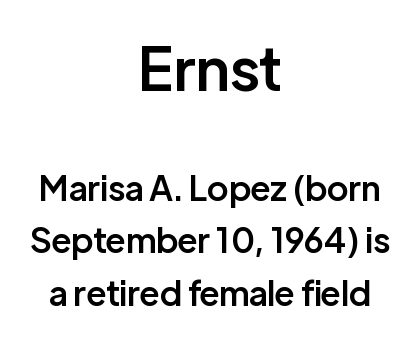
Each new line begins a customary step beneath the previous one. Serif or sans? Sans — the stroke terminals are bare. The specimen reads as upright at a glance. Larger block? The one above; the one below is distinctly smaller.
